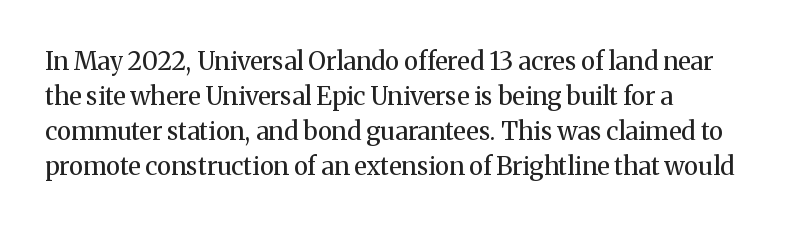
{"italic": "no", "bold": "no", "underline": "no", "align": "left", "line_spacing": "normal", "line_spacing_ratio": 1.4, "letter_spacing": "normal", "letter_spacing_em": 0.0, "glyph_px": 25}
